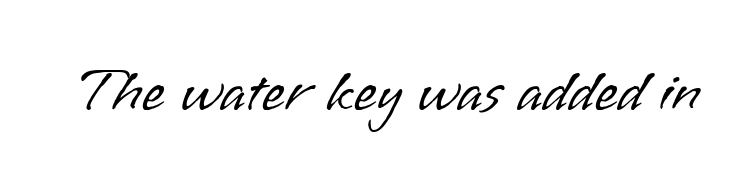
The image shows 60 px light sans-serif type; set normal letter spacing, not underlined; low stroke contrast and a small x-height.
